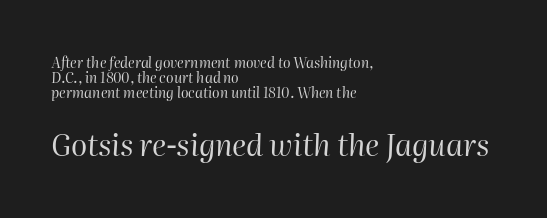
The image shows 30 px regular-weight type, italic (leaning right); set left-aligned, tight line spacing (1.08x), normal letter spacing, not underlined; the second (bottom) block is 2.14x larger; high stroke contrast and a medium x-height.
